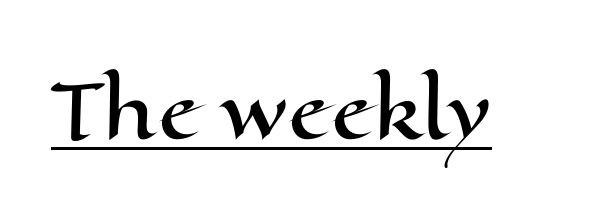
{"italic": "no", "width": "wide", "stroke_contrast": "high", "x_height": "medium", "monospaced": "no", "underline": "yes", "letter_spacing": "normal", "letter_spacing_em": 0.0, "glyph_px": 73}
